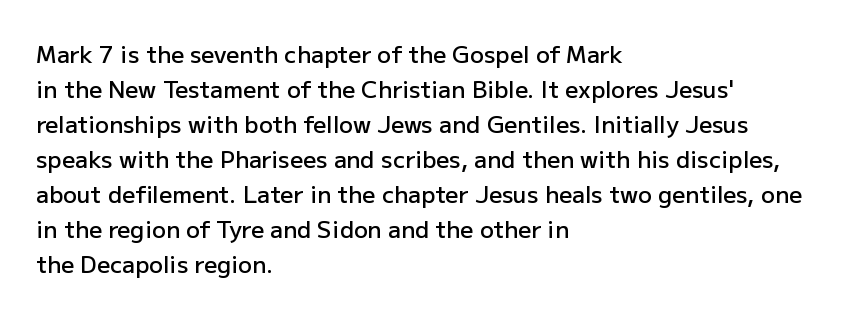
The image shows 23 px text type, upright; set left-aligned, normal line spacing (1.52x), normal letter spacing, not underlined.
